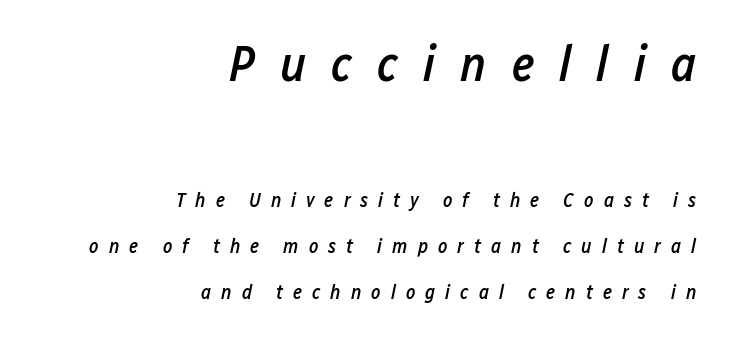
The image shows 50 px semibold, condensed type, italic (leaning right); set right-aligned, loose line spacing (2.3x), unusually wide letter spacing (+0.5 em), not underlined; the first (top) block is 2.5x larger; low stroke contrast and a medium x-height.
